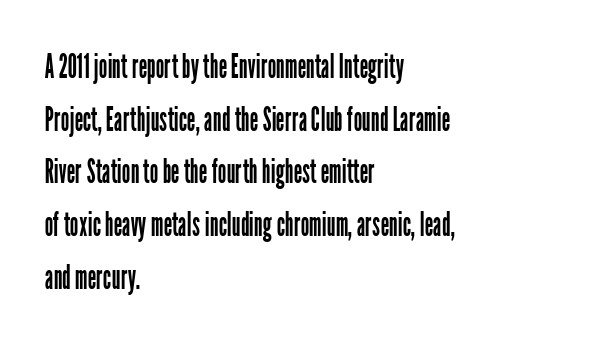
Q: Is the text bold? A: No.
Q: Is the text italic (slanted)? A: No, it is upright.
Q: Is the typeface a serif or a sans-serif typeface? A: Sans-serif.
Q: Is the text underlined? A: No.
Q: How is the paragraph aligned? A: Left-aligned.
Q: Is the spacing between letters normal or unusually wide? A: Normal.
Q: Is the spacing between lines tight, normal or loose? A: Normal.
Q: Width (condensed, normal, or wide)? A: Condensed.
Q: Stroke contrast? A: Low.
Q: x-height? A: Medium.
Q: Monospaced? A: No.
